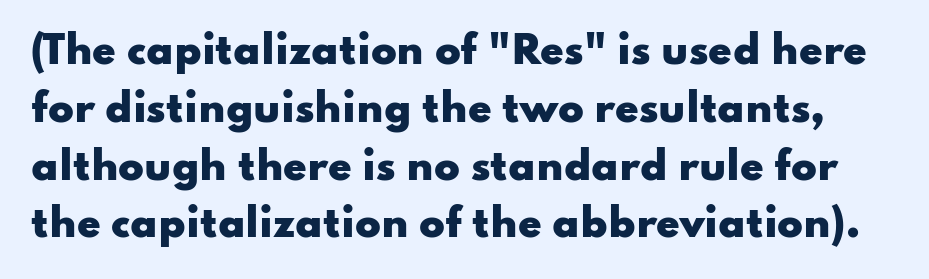
Q: Is the text bold? A: Yes.
Q: Is the text italic (slanted)? A: No, it is upright.
Q: Is the typeface a serif or a sans-serif typeface? A: Sans-serif.
Q: Is the text underlined? A: No.
Q: Is the spacing between letters normal or unusually wide? A: Normal.
Q: Is the spacing between lines tight, normal or loose? A: Normal.
Q: Width (condensed, normal, or wide)? A: Wide.
Q: Stroke contrast? A: Low.
Q: x-height? A: Small.
Q: Monospaced? A: No.
